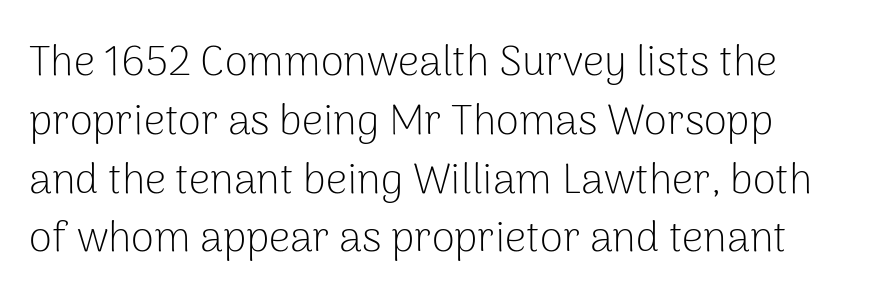
The image shows 42 px light sans-serif type, upright; set normal line spacing (1.4x), normal letter spacing, not underlined; low stroke contrast and a medium x-height.
